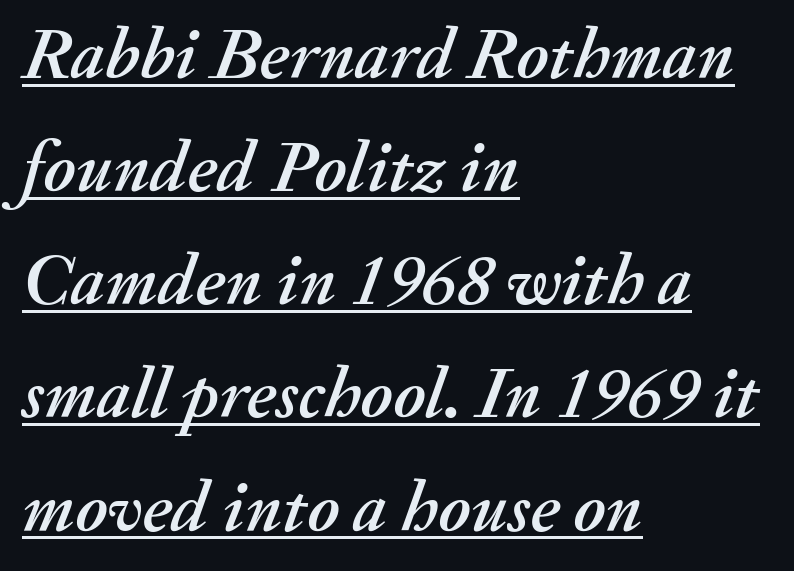
Q: Is the text italic (slanted)? A: Yes, it leans right by about 20 degrees.
Q: Is the text underlined? A: Yes.
Q: How is the paragraph aligned? A: Left-aligned.
Q: Is the spacing between letters normal or unusually wide? A: Normal.
Q: Is the spacing between lines tight, normal or loose? A: Normal.
Q: Width (condensed, normal, or wide)? A: Normal.
Q: Stroke contrast? A: Medium.
Q: x-height? A: Small.
Q: Monospaced? A: No.
